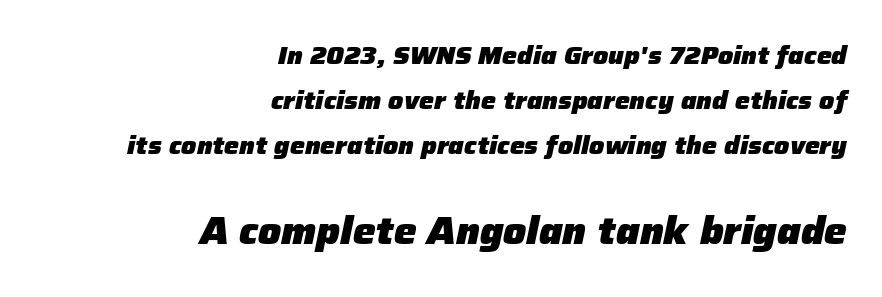
The image shows 38 px heavy type, italic (leaning right); set right-aligned, line spacing 1.8x, normal letter spacing, not underlined; the second (bottom) block is 1.52x larger; low stroke contrast and a medium x-height.
